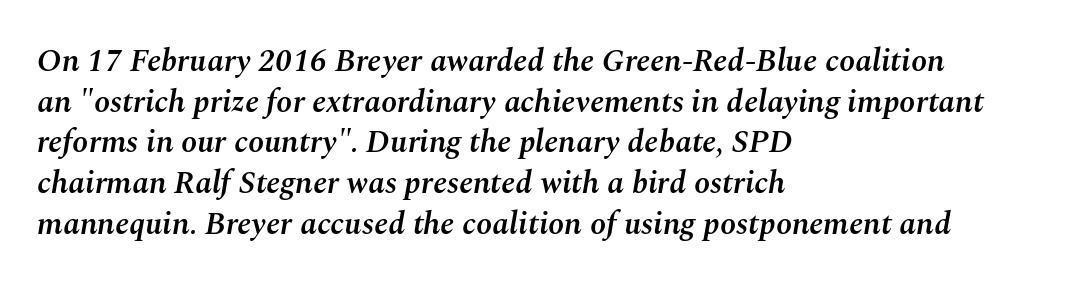
{"italic": "yes", "lean": "right", "slant_degrees": 10, "bold": "semi", "weight": "semibold", "width": "normal", "stroke_contrast": "medium", "x_height": "medium", "monospaced": "no", "underline": "no", "align": "left", "line_spacing": "normal", "line_spacing_ratio": 1.27, "letter_spacing": "normal", "letter_spacing_em": 0.0, "glyph_px": 32}
